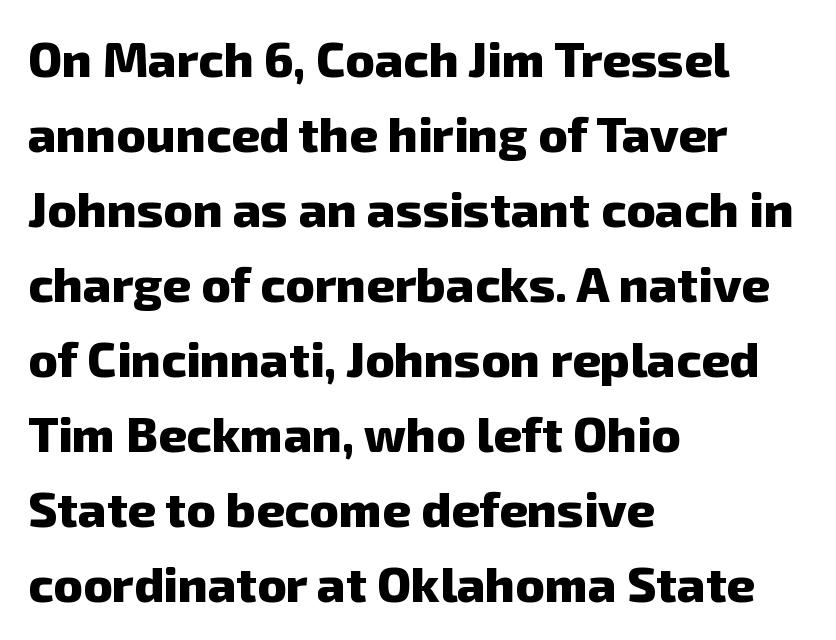
The face used here is proportionally spaced, like ordinary book or web type. Tracking value appears to be zero — textbook default spacing. Horizontal bands of white between lines are of average thickness. The foot of each line stays bare and open. The characters display no serif detailing; their extremities are plain.
